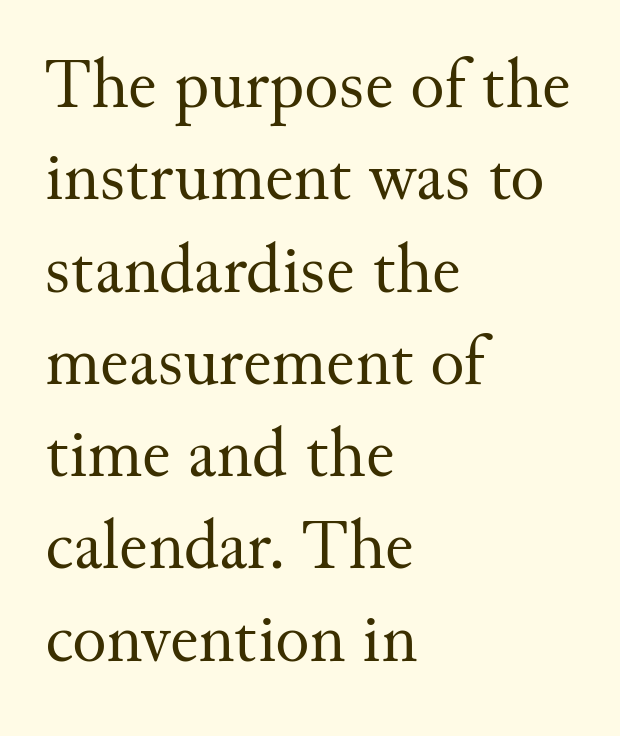
Q: Is the text bold? A: No.
Q: Is the text italic (slanted)? A: No, it is upright.
Q: Is the typeface a serif or a sans-serif typeface? A: Serif.
Q: Is the text underlined? A: No.
Q: How is the paragraph aligned? A: Left-aligned.
Q: Is the spacing between letters normal or unusually wide? A: Normal.
Q: Is the spacing between lines tight, normal or loose? A: Normal.
Q: Width (condensed, normal, or wide)? A: Normal.
Q: Stroke contrast? A: Medium.
Q: x-height? A: Small.
Q: Monospaced? A: No.
